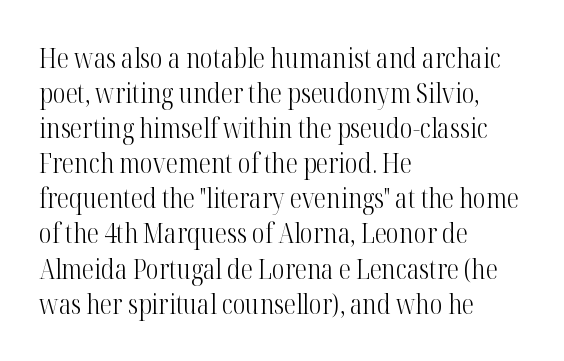
Style check: upright. Plain, unruled lines of type. The paragraph has a hard left edge and a soft right edge. This rendering leaves character spacing at its baseline value. A typesetter would call this leading conventional body-copy spacing. These glyphs show unthickened strokes, regular width or finer.
